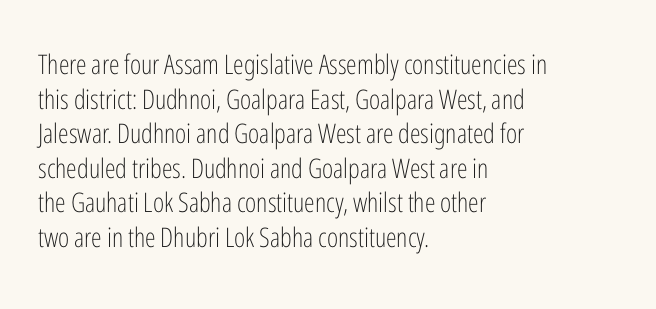
The image shows 27 px text type, upright; set left-aligned, normal line spacing (1.28x), normal letter spacing, not underlined.
